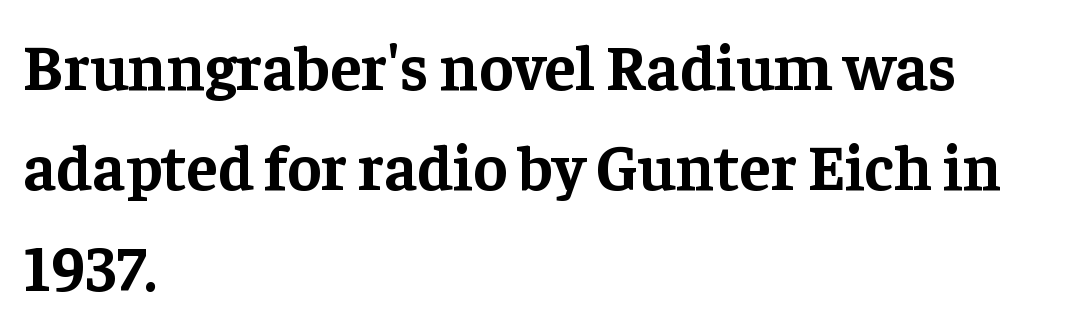
{"serif": "yes", "italic": "no", "bold": "yes", "weight": "bold", "width": "normal", "stroke_contrast": "low", "x_height": "medium", "monospaced": "no", "underline": "no", "align": "left", "line_spacing": "normal", "line_spacing_ratio": 1.57, "letter_spacing": "normal", "letter_spacing_em": 0.0, "glyph_px": 64}
